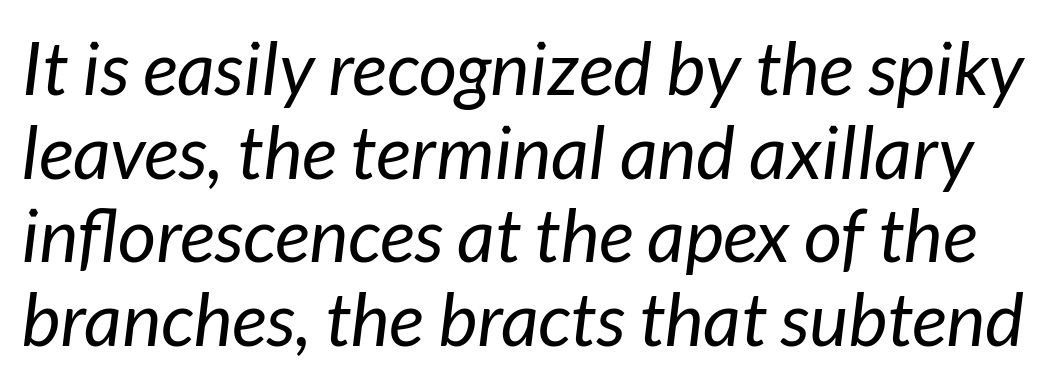
Q: Is the text bold? A: No.
Q: Is the text italic (slanted)? A: Yes, it leans right by about 7 degrees.
Q: Is the text underlined? A: No.
Q: Is the spacing between letters normal or unusually wide? A: Normal.
Q: Is the spacing between lines tight, normal or loose? A: Tight.
Q: Width (condensed, normal, or wide)? A: Normal.
Q: Stroke contrast? A: Low.
Q: x-height? A: Medium.
Q: Monospaced? A: No.
